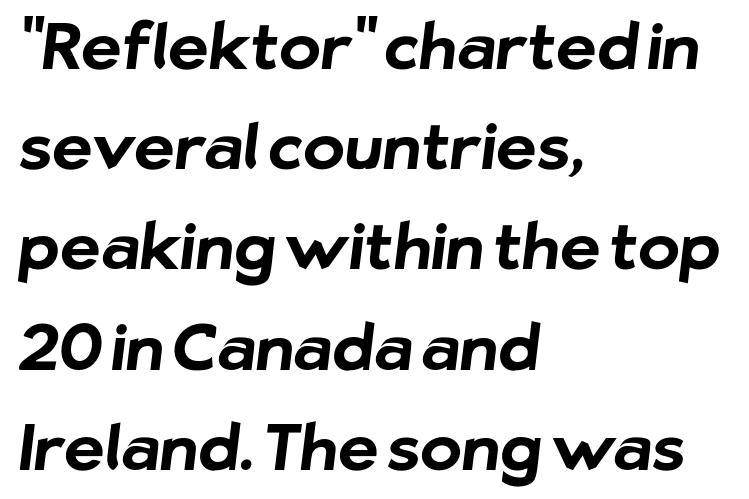
The image shows 63 px bold sans-serif type; set left-aligned, normal line spacing (1.59x), normal letter spacing, not underlined; low stroke contrast and a medium x-height.
